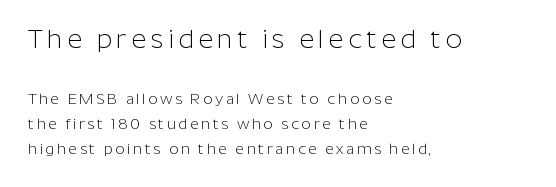
Q: Is the text bold? A: No.
Q: Is the text italic (slanted)? A: No, it is upright.
Q: Is the text underlined? A: No.
Q: How is the paragraph aligned? A: Left-aligned.
Q: Is the spacing between lines tight, normal or loose? A: Normal.
Q: Which block of text is set in a larger size, the first (top) or the second (bottom)? A: The first (top) one.
